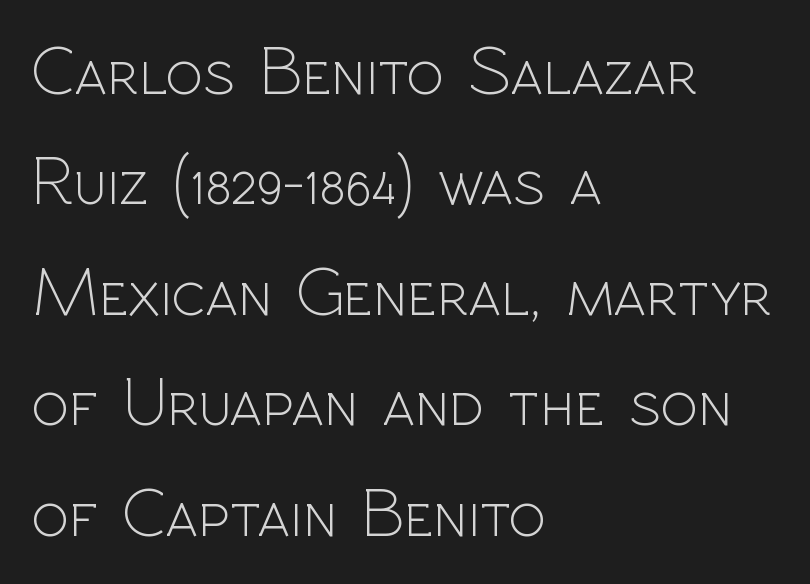
Teacher's note: observe the even left margin — that is flush-left alignment. In terms of letterform style, serifs are entirely absent. Caption: face not bold, strokes unweighted. The lettering stays uniformly vertical, giving the passage a roman look. Words float on clear page, feet unadorned. Glyph-to-glyph distance matches everyday printed text.
